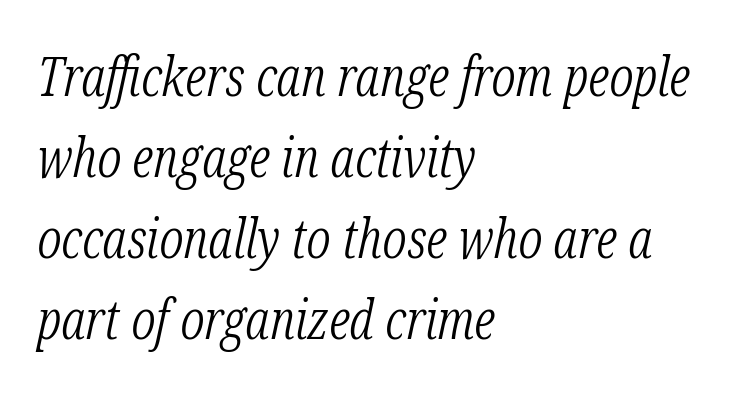
The image shows 55 px light, condensed serif type, italic (leaning right); set left-aligned, normal line spacing (1.47x), normal letter spacing, not underlined; low stroke contrast and a medium x-height.
